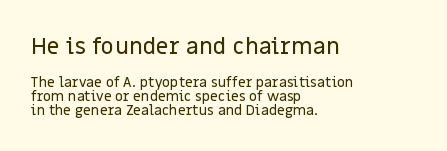
Q: Is the text italic (slanted)? A: No, it is upright.
Q: Is the text underlined? A: No.
Q: How is the paragraph aligned? A: Left-aligned.
Q: Is the spacing between letters normal or unusually wide? A: Normal.
Q: Is the spacing between lines tight, normal or loose? A: Tight.
Q: Which block of text is set in a larger size, the first (top) or the second (bottom)? A: The first (top) one.
